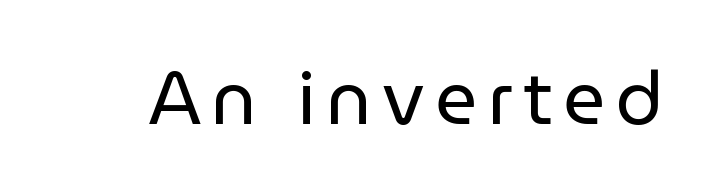
Quick note: underline off. Font category for this specimen: sans-serif. Every character sits straight up, as roman type does. The typesetting does not lean heavy: it is not bold. The rendering uses natural spacing where letterforms have individual widths.
